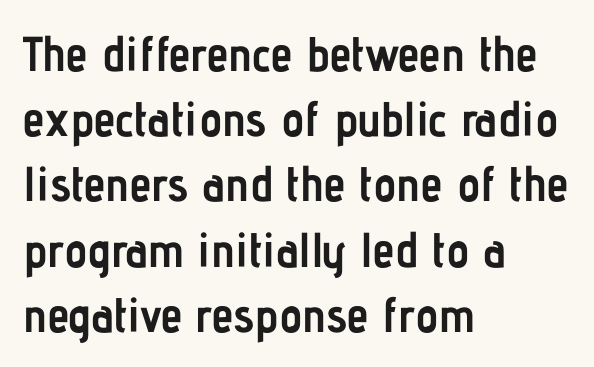
Q: Is the text bold? A: Yes.
Q: Is the text italic (slanted)? A: No, it is upright.
Q: Is the typeface a serif or a sans-serif typeface? A: Sans-serif.
Q: Is the text underlined? A: No.
Q: How is the paragraph aligned? A: Left-aligned.
Q: Is the spacing between letters normal or unusually wide? A: Normal.
Q: Is the spacing between lines tight, normal or loose? A: Normal.
Q: Width (condensed, normal, or wide)? A: Condensed.
Q: Stroke contrast? A: Low.
Q: x-height? A: Medium.
Q: Monospaced? A: No.
